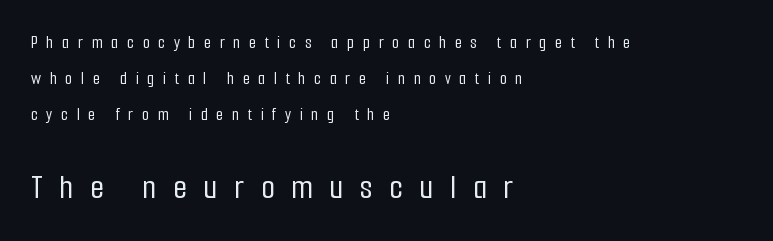
{"serif": "no", "italic": "no", "width": "condensed", "stroke_contrast": "low", "x_height": "medium", "monospaced": "no", "underline": "no", "align": "left", "line_spacing": "loose", "line_spacing_ratio": 1.99, "letter_spacing": "wide", "letter_spacing_em": 0.48, "larger_block": "second", "size_ratio": 1.94, "glyph_px": 35}
